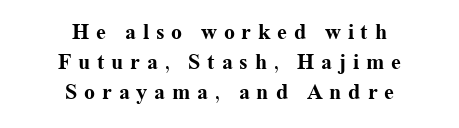
The image shows 22 px bold type, upright; set centered, normal line spacing (1.37x), unusually wide letter spacing (+0.31 em), not underlined.
